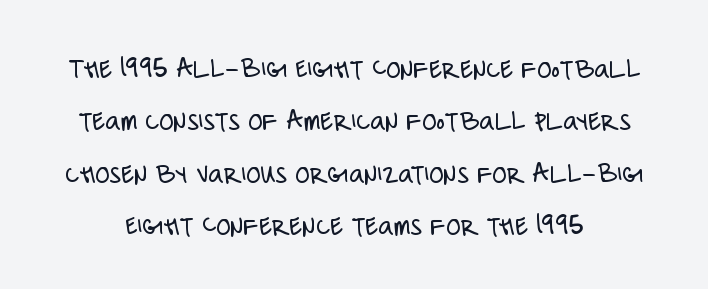
{"serif": "no", "italic": "no", "bold": "no", "weight": "light", "width": "condensed", "stroke_contrast": "low", "x_height": "large", "monospaced": "no", "underline": "no", "line_spacing_ratio": 1.81, "letter_spacing": "normal", "letter_spacing_em": 0.0, "glyph_px": 29}
